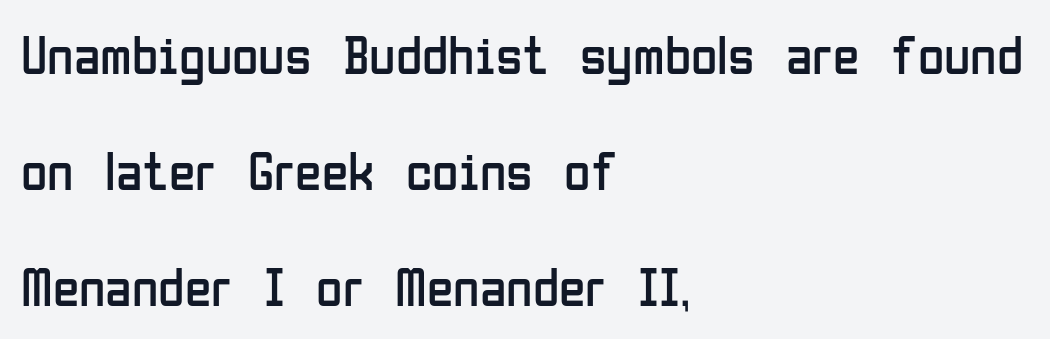
The image shows 54 px regular-weight, condensed sans-serif type, upright; set left-aligned, loose line spacing (2.15x), normal letter spacing, not underlined; low stroke contrast and a medium x-height.
